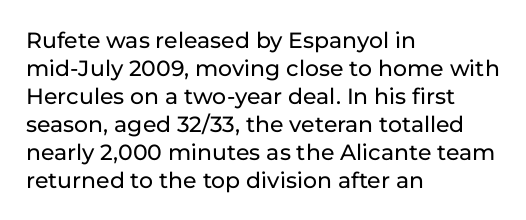
In terms of leading, this rendering sits right in the middle. Do the letters lean? They stand straight. These lines stack with their left ends in a neat column. The zone under the glyphs is completely vacant. The letters sit at their default tracking, neither squeezed nor spread.
